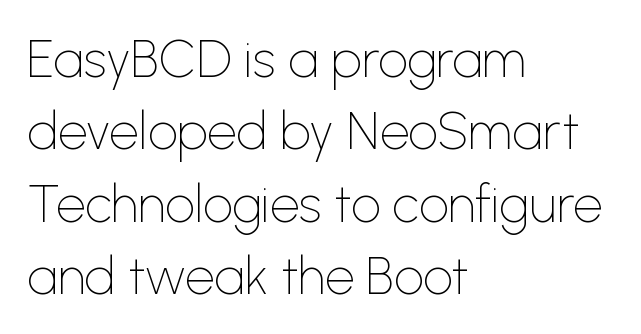
{"serif": "no", "italic": "no", "bold": "no", "weight": "thin", "width": "normal", "stroke_contrast": "low", "x_height": "medium", "monospaced": "no", "underline": "no", "align": "left", "line_spacing": "normal", "line_spacing_ratio": 1.39, "letter_spacing": "normal", "letter_spacing_em": 0.0, "glyph_px": 52}
